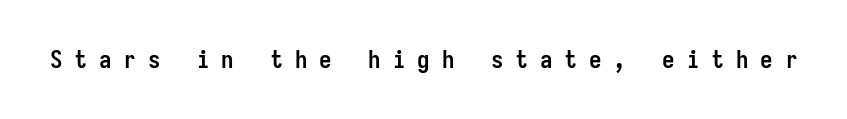
Unmarked baselines from the first word to the last. The letters stand upright; this is a roman face. Is the type bold? Yes — the strokes are clearly thick and heavy. Spacing between characters has been opened up far beyond the box default.
